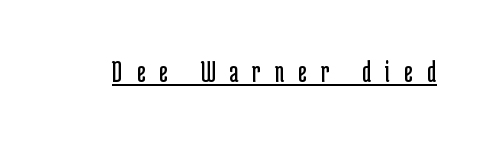
Q: Is the text bold? A: No.
Q: Is the text italic (slanted)? A: No, it is upright.
Q: Is the typeface a serif or a sans-serif typeface? A: Sans-serif.
Q: Is the text underlined? A: Yes.
Q: Is the spacing between letters normal or unusually wide? A: Unusually wide.
Q: Width (condensed, normal, or wide)? A: Condensed.
Q: Stroke contrast? A: Low.
Q: x-height? A: Medium.
Q: Monospaced? A: No.
